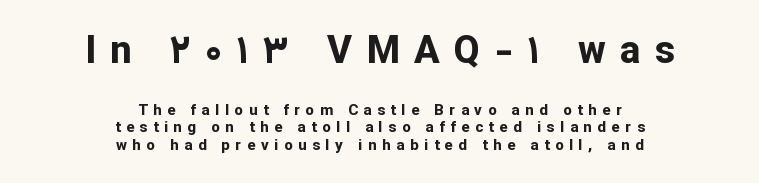
The image shows 38 px bold sans-serif type, upright; set centered, line spacing 1.17x, unusually wide letter spacing (+0.38 em), not underlined; the first (top) block is 2.53x larger; low stroke contrast and a medium x-height.
